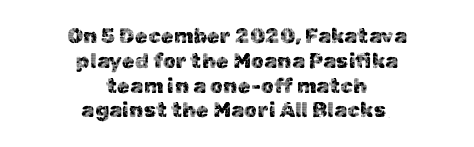
{"italic": "no", "underline": "no", "align": "center", "line_spacing_ratio": 1.18, "letter_spacing": "normal", "letter_spacing_em": 0.0, "glyph_px": 21}
